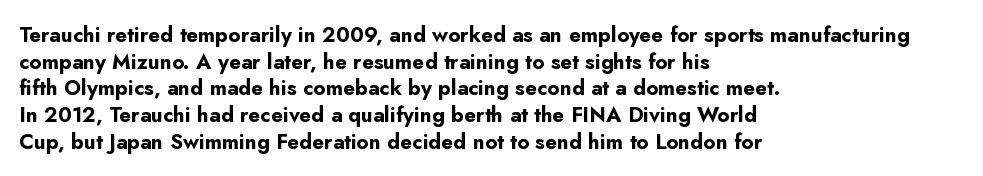
{"italic": "no", "bold": "yes", "underline": "no", "align": "left", "line_spacing": "normal", "line_spacing_ratio": 1.27, "letter_spacing": "normal", "letter_spacing_em": 0.0, "glyph_px": 21}
